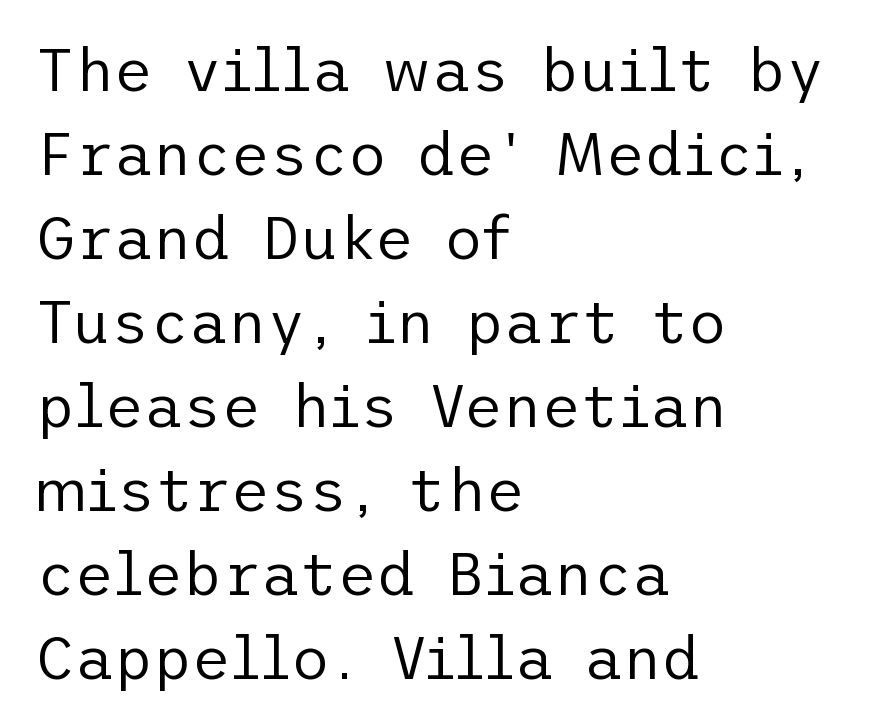
{"serif": "no", "italic": "no", "bold": "no", "weight": "regular", "width": "normal", "stroke_contrast": "low", "x_height": "medium", "underline": "no", "align": "left", "line_spacing": "normal", "line_spacing_ratio": 1.4, "letter_spacing": "normal", "letter_spacing_em": 0.0, "glyph_px": 60}
